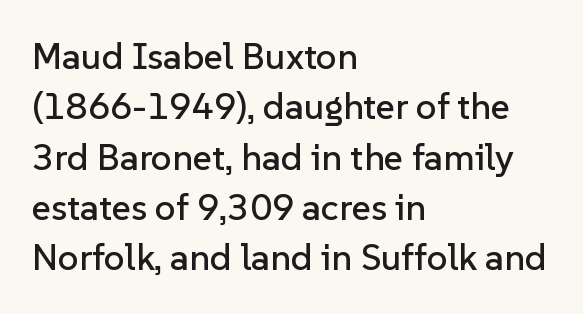
The image shows 37 px sans-serif type, upright; set left-aligned, normal line spacing (1.36x), normal letter spacing, not underlined; low stroke contrast and a medium x-height.
